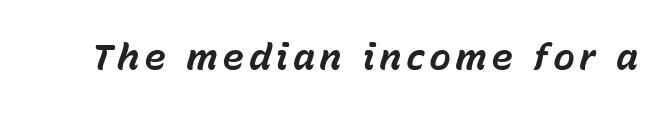
{"italic": "yes", "lean": "right", "slant_degrees": 15, "bold": "yes", "weight": "bold", "width": "normal", "stroke_contrast": "low", "x_height": "medium", "monospaced": "no", "underline": "no", "glyph_px": 37}
